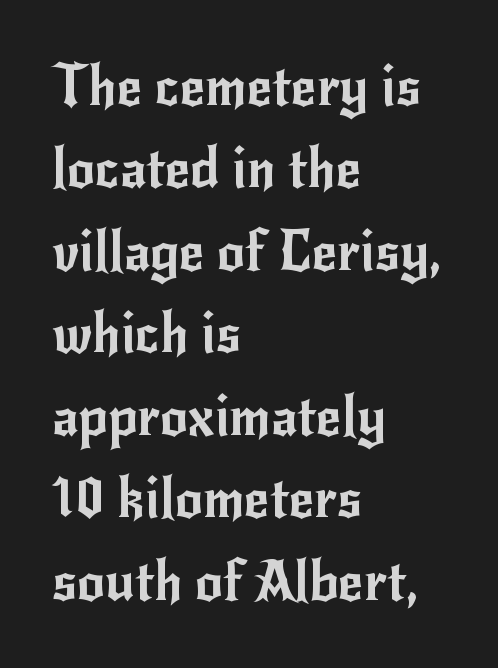
Letterform terminals end flat and unadorned throughout the passage. Character widths vary here, with narrow letters taking less room than wide ones. Glance below the letters and you will spot only blank space. These lines stack with their left ends in a neat column.
